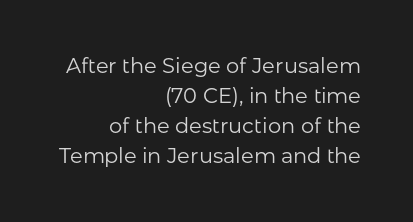
{"italic": "no", "bold": "no", "underline": "no", "align": "right", "line_spacing": "normal", "line_spacing_ratio": 1.43, "letter_spacing": "normal", "letter_spacing_em": 0.0, "glyph_px": 21}
